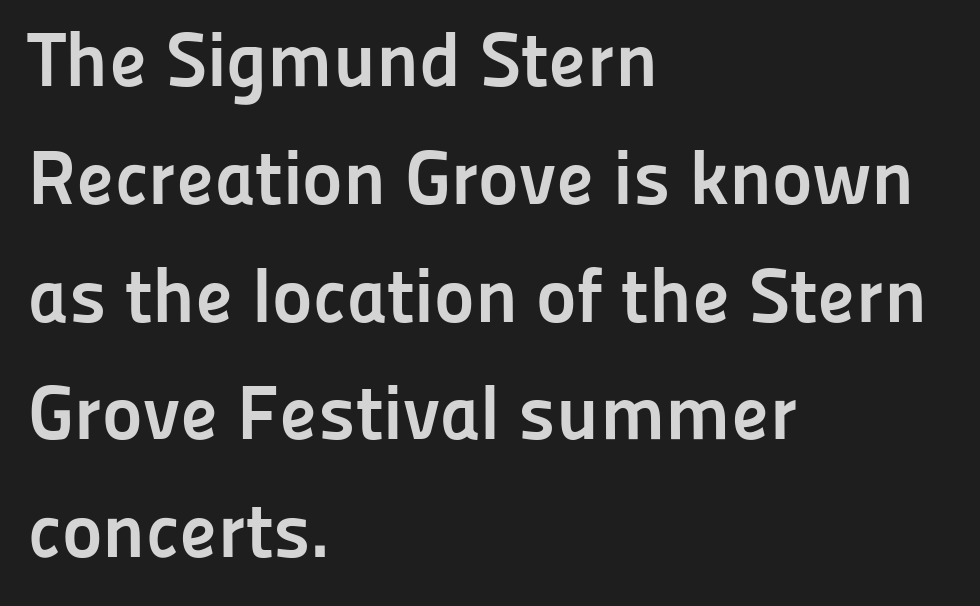
Italic? Not at all — the glyphs are vertical. Short and long lines alike share a common starting point at left. The passage shown is typed in a proportional face where columns would drift. Caption: bold face, heavy strokes. Is there much room between lines? A standard amount, neither cramped nor airy.
